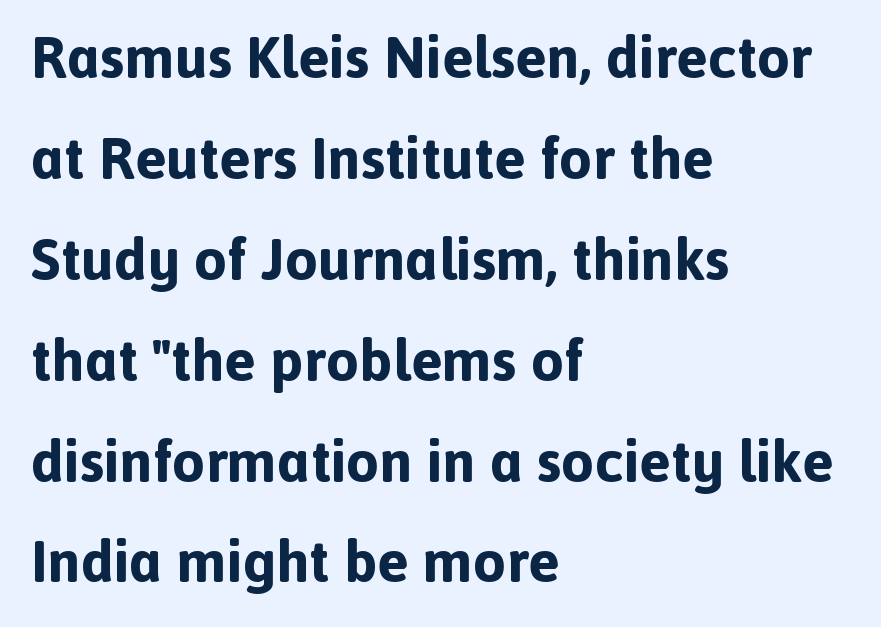
The image shows 59 px bold sans-serif type, upright; set left-aligned, line spacing 1.71x, normal letter spacing, not underlined; a medium x-height.
